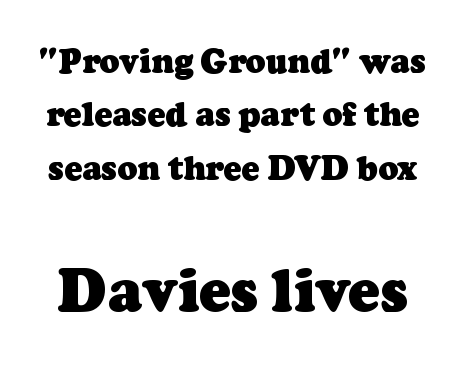
Regarding serifs, this sample has them. The more generous point size was reserved for the lower chunk. Standard letterfit; no display-style spreading of the glyphs. Set as a true bold cut, around the 700 mark. If you measured baseline to baseline, you'd find a middling distance. Looks like regular typesetting: each glyph gets only the width it needs.
